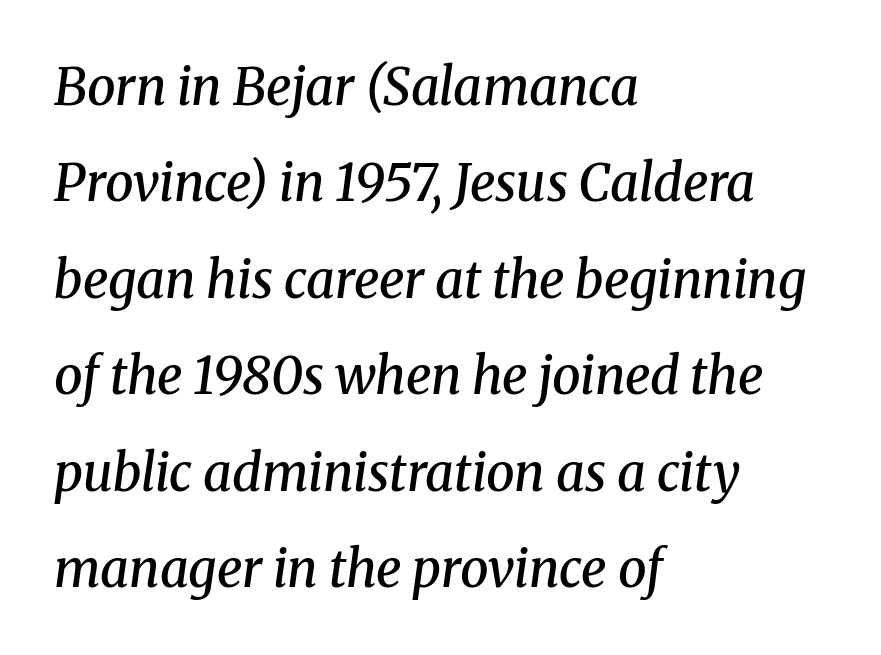
The image shows 51 px semibold serif type, italic (leaning right); set left-aligned, line spacing 1.89x, normal letter spacing, not underlined; medium stroke contrast and a medium x-height.
